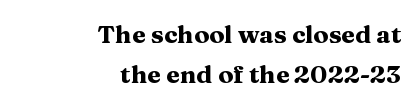
Q: Is the text bold? A: Yes.
Q: Is the text italic (slanted)? A: No, it is upright.
Q: Is the text underlined? A: No.
Q: How is the paragraph aligned? A: Right-aligned.
Q: Is the spacing between letters normal or unusually wide? A: Normal.
Q: Is the spacing between lines tight, normal or loose? A: Normal.
